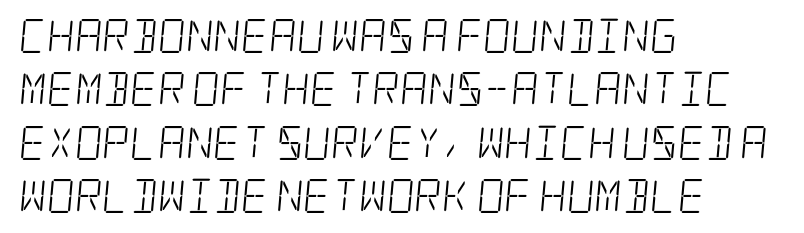
Q: Is the text bold? A: No.
Q: Is the typeface a serif or a sans-serif typeface? A: Serif.
Q: Is the text underlined? A: No.
Q: How is the paragraph aligned? A: Left-aligned.
Q: Is the spacing between letters normal or unusually wide? A: Normal.
Q: Is the spacing between lines tight, normal or loose? A: Normal.
Q: Width (condensed, normal, or wide)? A: Condensed.
Q: Stroke contrast? A: Low.
Q: x-height? A: Large.
